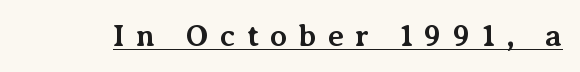
Somebody hit Ctrl+U on this one — the words are underlined. The designer went with a serif here, giving each stem small feet. The face used here is rendered with a markedly widened letterfit. The characters look thick and weighty, a clear bold. The typography opts for an upright posture over an oblique one.
